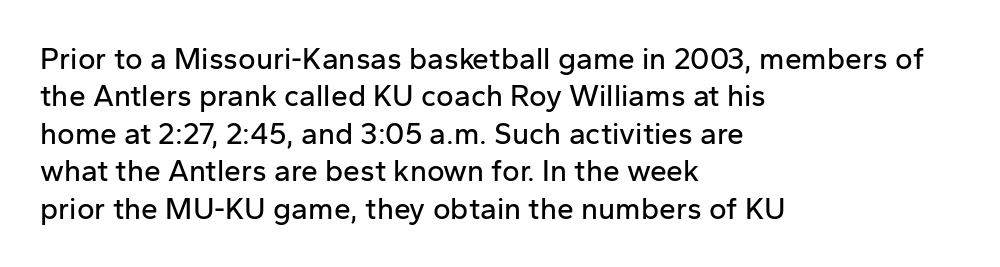
{"serif": "no", "italic": "no", "width": "normal", "stroke_contrast": "low", "x_height": "medium", "monospaced": "no", "underline": "no", "align": "left", "line_spacing": "normal", "line_spacing_ratio": 1.25, "letter_spacing": "normal", "letter_spacing_em": 0.0, "glyph_px": 30}
